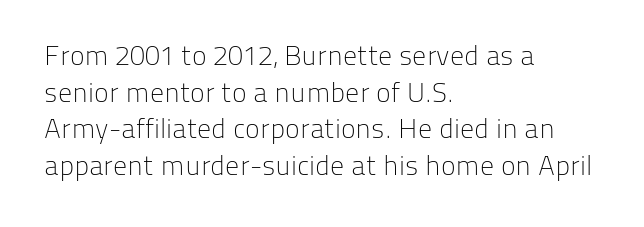
The image shows 28 px light sans-serif type, upright; set left-aligned, normal line spacing (1.31x), normal letter spacing, not underlined; low stroke contrast and a medium x-height.
